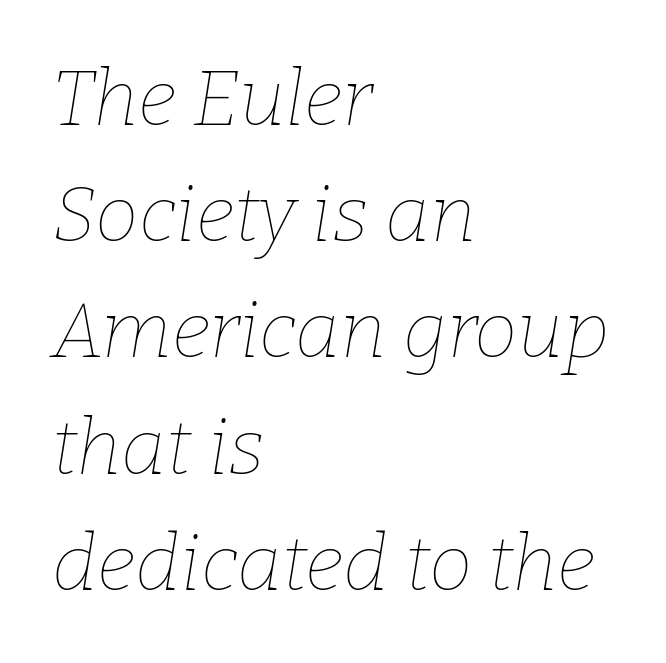
Q: Is the text bold? A: No.
Q: Is the text italic (slanted)? A: Yes, it leans right by about 9 degrees.
Q: Is the text underlined? A: No.
Q: How is the paragraph aligned? A: Left-aligned.
Q: Is the spacing between letters normal or unusually wide? A: Normal.
Q: Is the spacing between lines tight, normal or loose? A: Normal.
Q: Width (condensed, normal, or wide)? A: Normal.
Q: Stroke contrast? A: Low.
Q: x-height? A: Medium.
Q: Monospaced? A: No.
